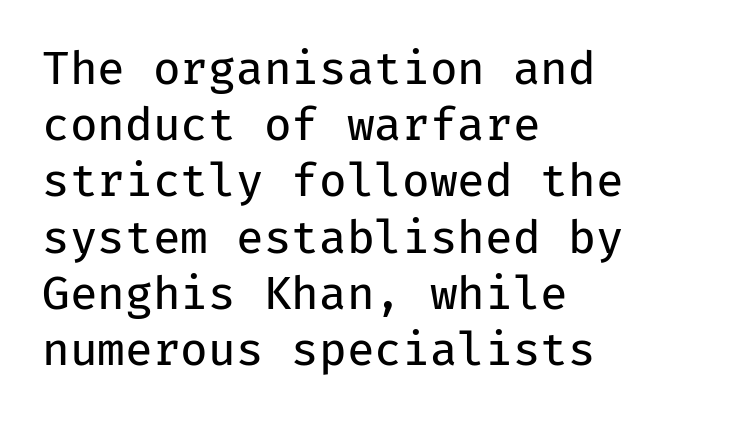
Honestly, the letter spacing is just normal — you wouldn't notice it. The paragraph shown leans on its left margin. Upright lettering throughout. The letters carry no serifs — their stems end cleanly without finishing strokes.
